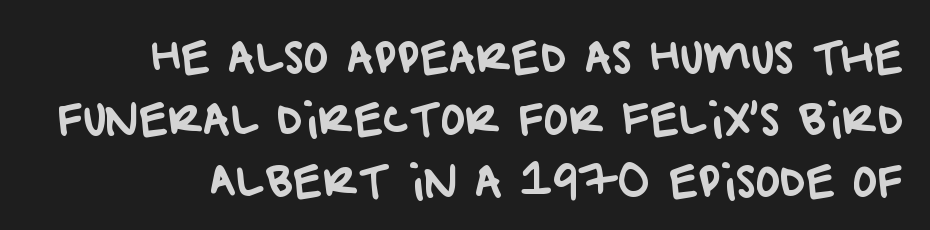
Q: Is the typeface a serif or a sans-serif typeface? A: Sans-serif.
Q: Is the text underlined? A: No.
Q: Is the spacing between letters normal or unusually wide? A: Normal.
Q: Is the spacing between lines tight, normal or loose? A: Normal.
Q: Width (condensed, normal, or wide)? A: Normal.
Q: Stroke contrast? A: Low.
Q: x-height? A: Large.
Q: Monospaced? A: No.
